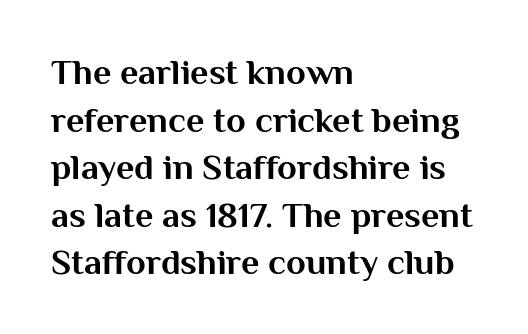
{"serif": "no", "italic": "no", "bold": "yes", "weight": "bold", "width": "normal", "stroke_contrast": "medium", "x_height": "medium", "monospaced": "no", "underline": "no", "align": "left", "line_spacing": "normal", "line_spacing_ratio": 1.32, "letter_spacing": "normal", "letter_spacing_em": 0.0, "glyph_px": 36}
